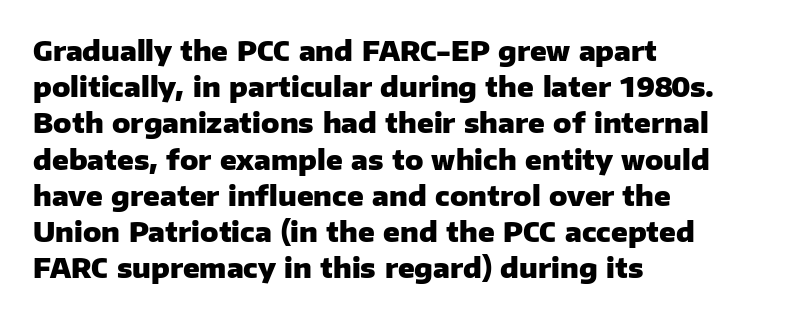
{"italic": "no", "bold": "yes", "underline": "no", "align": "left", "line_spacing": "normal", "line_spacing_ratio": 1.34, "letter_spacing": "normal", "letter_spacing_em": 0.0, "glyph_px": 27}
